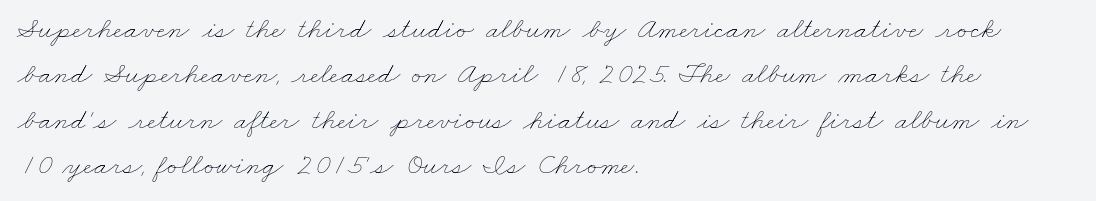
The image shows 30 px thin, wide type; set left-aligned, normal line spacing (1.51x), normal letter spacing, not underlined; low stroke contrast and a small x-height.
